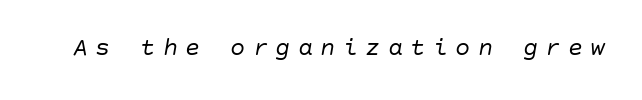
Descender tails drop into unmarked territory. The letterforms sit at book weight or below. This sample uses an oblique cut, with every glyph tilted off the vertical. Each word looks stretched out because of the extra space between its letters.
